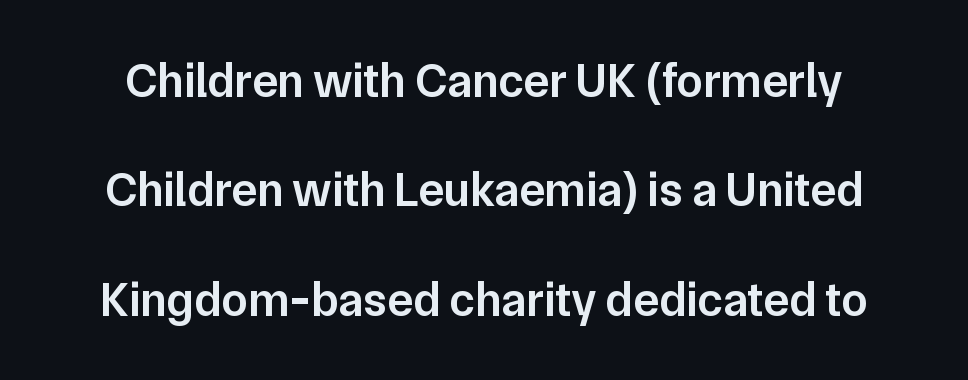
The image shows 48 px semibold sans-serif type, upright; set loose line spacing (2.28x), normal letter spacing, not underlined; low stroke contrast and a medium x-height.
